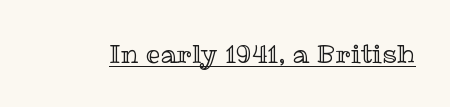
The image shows 26 px text type, upright; set normal letter spacing, underlined.
